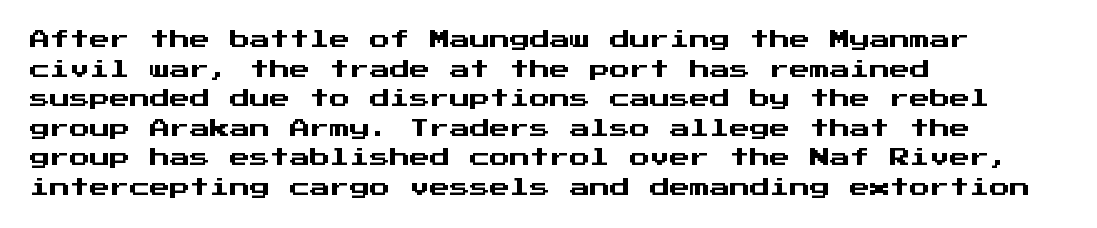
Q: Is the text italic (slanted)? A: No, it is upright.
Q: Is the text underlined? A: No.
Q: How is the paragraph aligned? A: Left-aligned.
Q: Is the spacing between letters normal or unusually wide? A: Normal.
Q: Is the spacing between lines tight, normal or loose? A: Normal.
